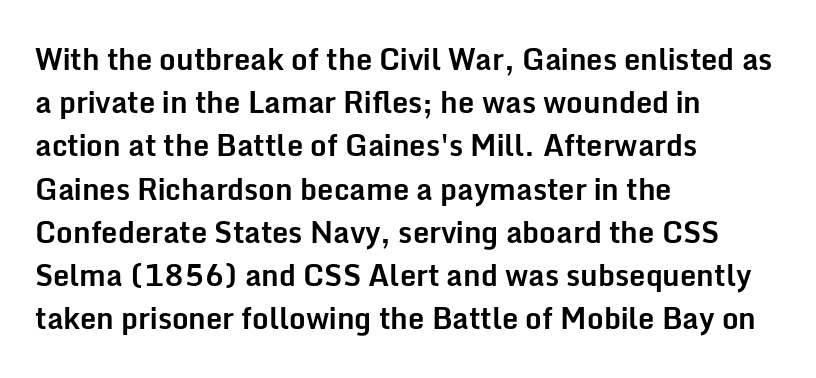
A bare baseline throughout the passage. A typesetter would mark this as roman, not italic. Note the varied advance widths — an 'i' is clearly narrower than an 'm'. Successive baselines arrive at the customary interval. The rendering shows plain stroke endings on the letterforms — a sans-serif design.
